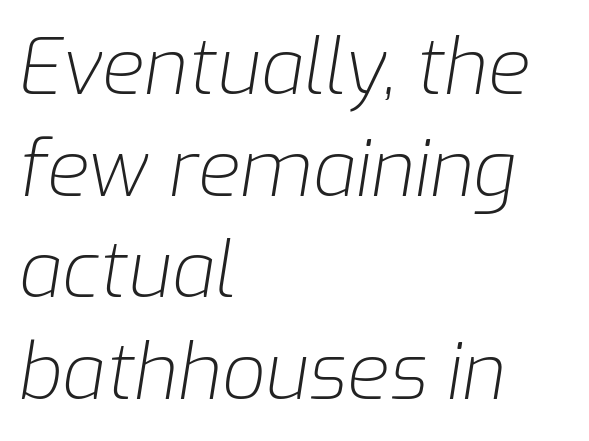
No heavy texture on the line: the type isn't bold. Note the varied advance widths — an 'i' is clearly narrower than an 'm'. One glance says typical: line gaps are just what's usual. A bare baseline throughout the passage. Slanted lettering throughout. Glyph-to-glyph distance matches everyday printed text.
